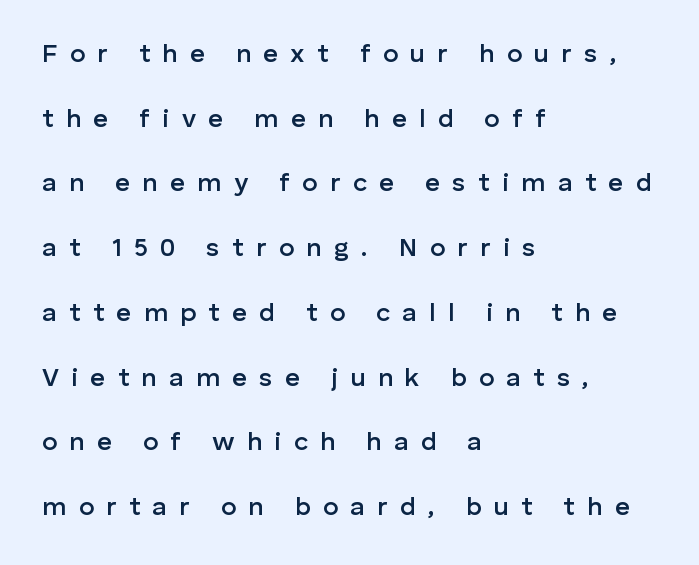
{"italic": "no", "bold": "semi", "underline": "no", "align": "left", "line_spacing": "loose", "line_spacing_ratio": 2.49, "letter_spacing": "wide", "letter_spacing_em": 0.47, "glyph_px": 26}
